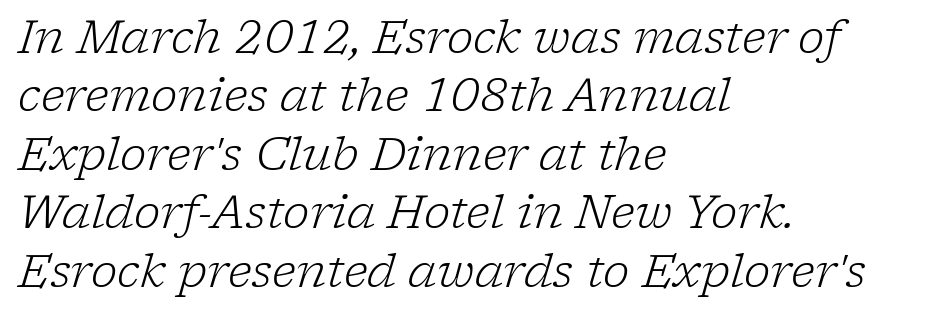
{"serif": "yes", "italic": "yes", "lean": "right", "slant_degrees": 17, "bold": "no", "weight": "light", "width": "normal", "stroke_contrast": "low", "x_height": "medium", "monospaced": "no", "underline": "no", "align": "left", "line_spacing": "normal", "line_spacing_ratio": 1.3, "letter_spacing": "normal", "letter_spacing_em": 0.0, "glyph_px": 45}
